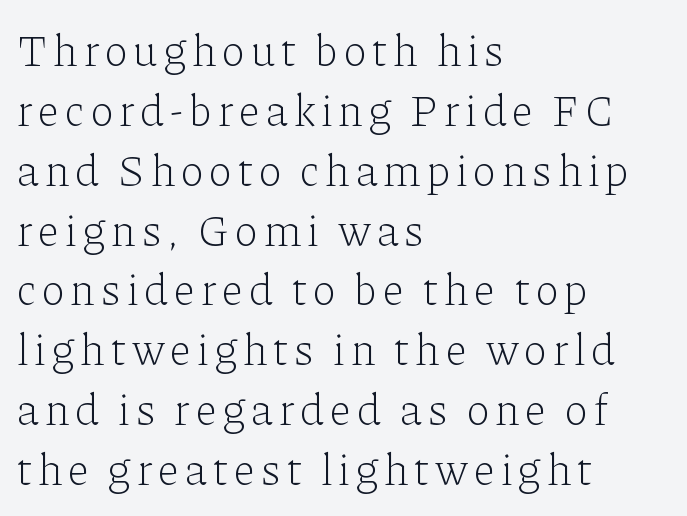
{"serif": "yes", "italic": "no", "bold": "no", "weight": "light", "width": "normal", "stroke_contrast": "low", "x_height": "medium", "monospaced": "no", "underline": "no", "align": "left", "line_spacing": "normal", "line_spacing_ratio": 1.36, "glyph_px": 44}
